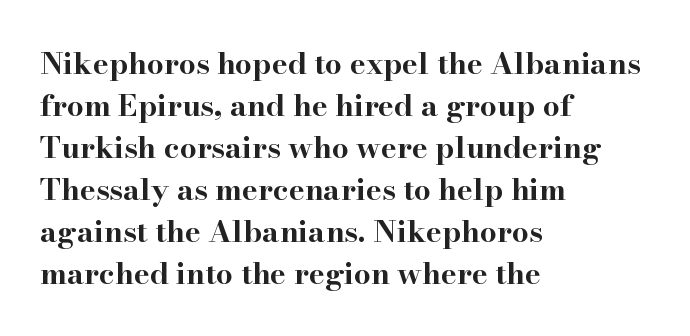
The image shows 30 px bold, wide serif type, upright; set left-aligned, normal line spacing (1.4x), normal letter spacing, not underlined; high stroke contrast and a small x-height.
